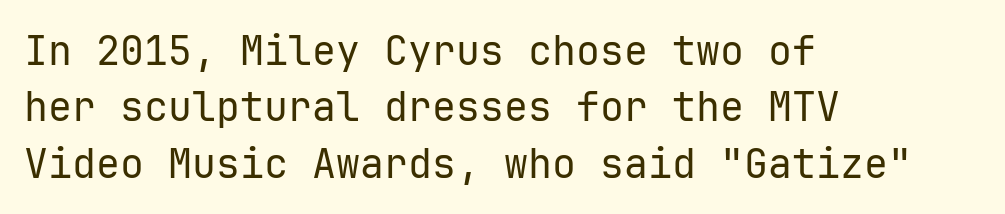
A bare baseline throughout the passage. Upright lettering throughout. Alignment: flush left. Tracking value appears to be zero — textbook default spacing. The face used here is monospaced, like something from a code editor. What kind of face is this? One without serifs — a sans.
